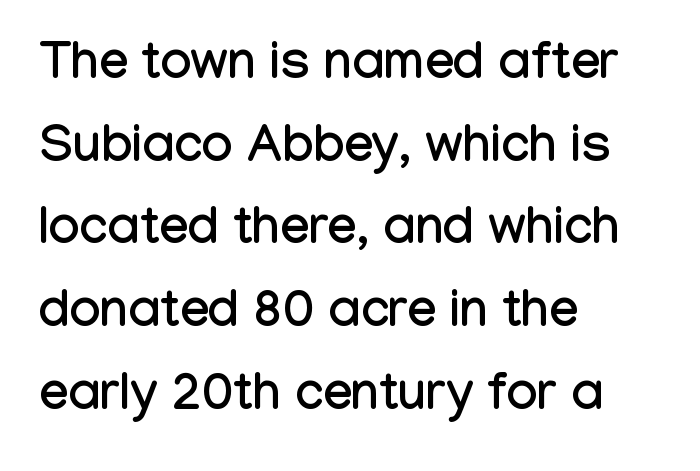
{"serif": "no", "italic": "no", "width": "condensed", "stroke_contrast": "low", "x_height": "medium", "monospaced": "no", "underline": "no", "align": "left", "line_spacing": "normal", "line_spacing_ratio": 1.59, "letter_spacing": "normal", "letter_spacing_em": 0.0, "glyph_px": 52}
